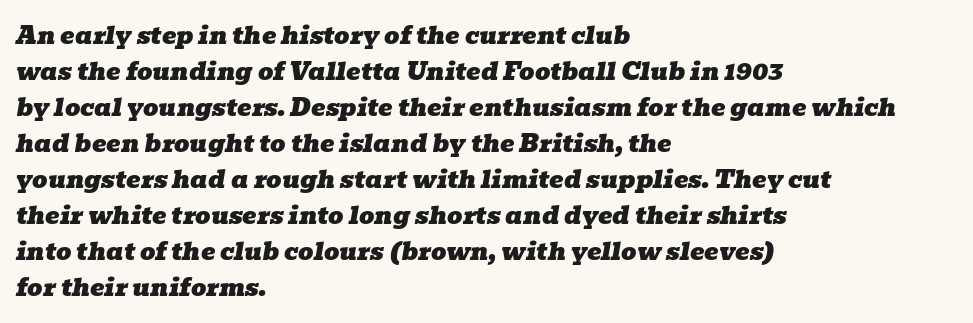
Each line starts at the same left margin while the right side varies. In terms of posture, this sample is oblique. Vertical spacing — default. Lines of text with bare space underneath. Each word holds together tightly as a unit, with standard inter-letter gaps.
